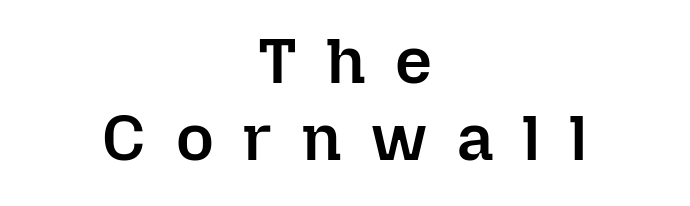
The image shows 65 px semibold type, upright; set centered, line spacing 1.19x, unusually wide letter spacing (+0.46 em), not underlined; low stroke contrast and a medium x-height.
